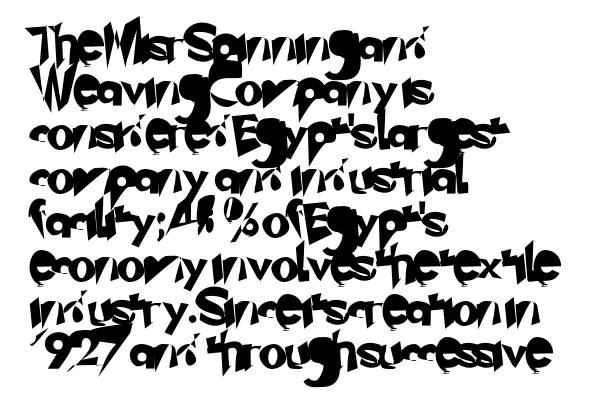
The image shows 36 px sans-serif type; set left-aligned, line spacing 1.22x, normal letter spacing, not underlined; low stroke contrast and a small x-height.
